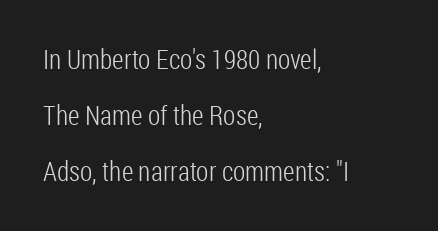
{"italic": "no", "bold": "no", "underline": "no", "align": "left", "line_spacing": "loose", "line_spacing_ratio": 2.07, "letter_spacing": "normal", "letter_spacing_em": 0.0, "glyph_px": 27}
